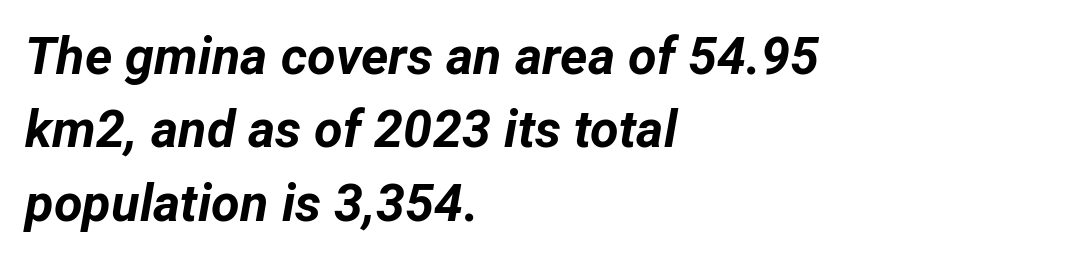
The image shows 52 px bold type, italic (leaning right); set left-aligned, normal line spacing (1.41x), normal letter spacing, not underlined; low stroke contrast and a medium x-height.
